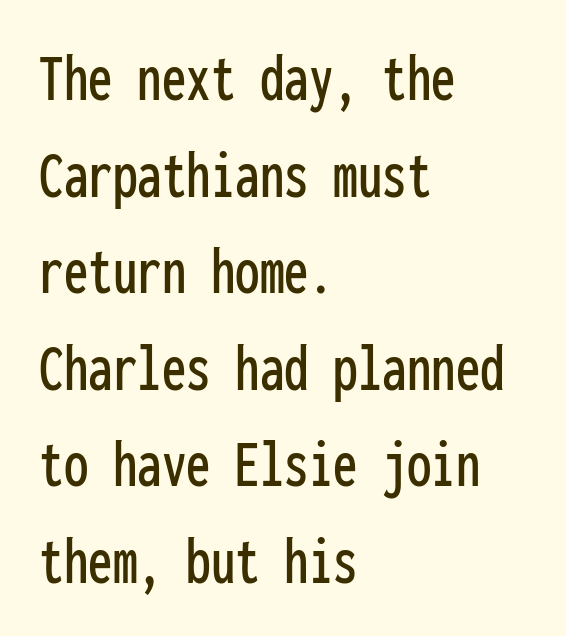
The image shows 70 px condensed sans-serif type, upright, monospaced; set left-aligned, normal line spacing (1.38x), normal letter spacing, not underlined; low stroke contrast and a medium x-height.
